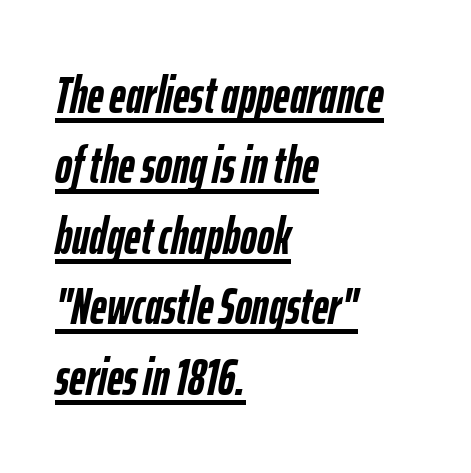
You could not count columns in this text — the font is proportionally spaced. Characters are canted at an angle relative to the baseline's perpendicular. The typesetter has applied underlining to the passage shown. The face used here is rendered with its standard letterfit. Caption: multi-line text, flush left, ragged right. Pretty heavy lettering here — definitely bold.
